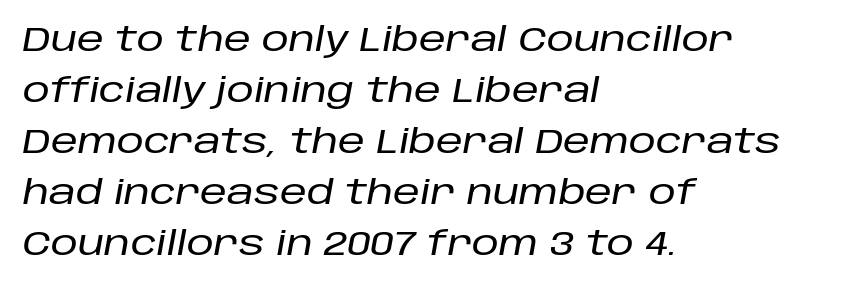
Q: Is the text italic (slanted)? A: Yes, it leans right by about 10 degrees.
Q: Is the text underlined? A: No.
Q: How is the paragraph aligned? A: Left-aligned.
Q: Is the spacing between letters normal or unusually wide? A: Normal.
Q: Is the spacing between lines tight, normal or loose? A: Normal.
Q: Width (condensed, normal, or wide)? A: Normal.
Q: Stroke contrast? A: Low.
Q: x-height? A: Large.
Q: Monospaced? A: No.
